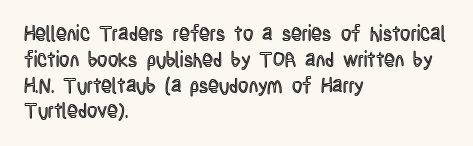
{"italic": "no", "underline": "no", "align": "left", "line_spacing": "normal", "line_spacing_ratio": 1.29, "letter_spacing": "normal", "letter_spacing_em": 0.0, "glyph_px": 20}
